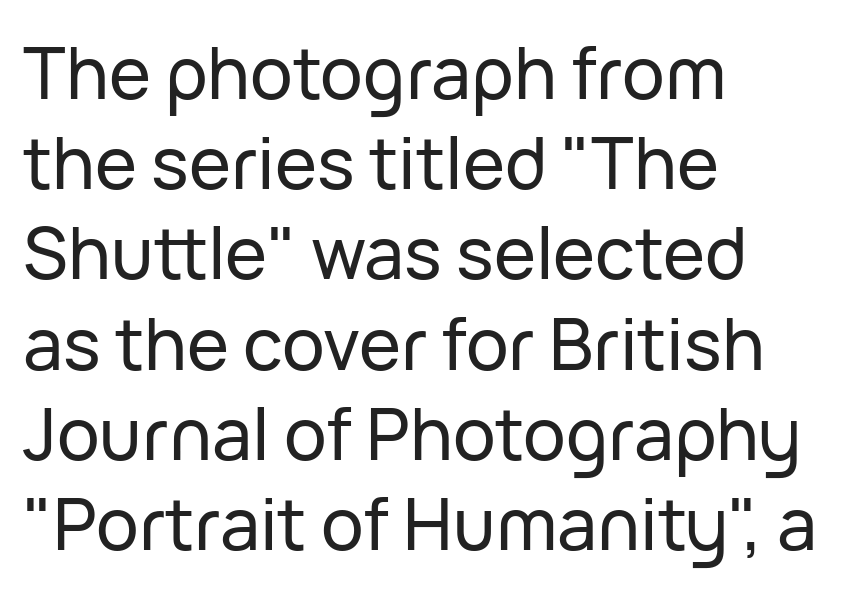
{"serif": "no", "italic": "no", "width": "normal", "stroke_contrast": "low", "x_height": "medium", "monospaced": "no", "underline": "no", "align": "left", "line_spacing": "normal", "line_spacing_ratio": 1.27, "letter_spacing": "normal", "letter_spacing_em": 0.0, "glyph_px": 71}
